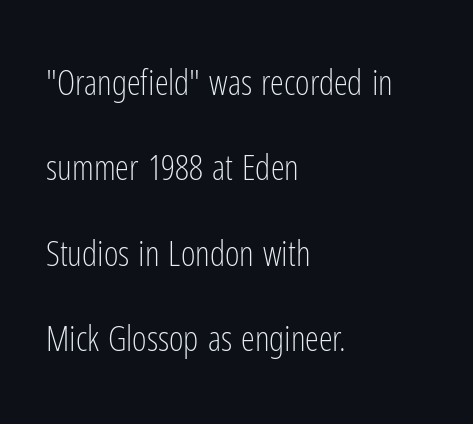
{"serif": "no", "italic": "no", "bold": "no", "weight": "light", "width": "condensed", "stroke_contrast": "low", "x_height": "medium", "monospaced": "no", "underline": "no", "align": "left", "line_spacing": "loose", "line_spacing_ratio": 2.44, "letter_spacing": "normal", "letter_spacing_em": 0.0, "glyph_px": 35}
